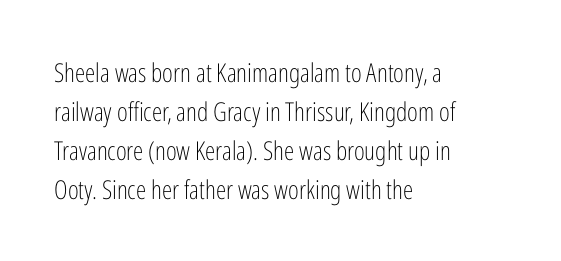
Q: Is the text bold? A: No.
Q: Is the text italic (slanted)? A: No, it is upright.
Q: Is the text underlined? A: No.
Q: How is the paragraph aligned? A: Left-aligned.
Q: Is the spacing between letters normal or unusually wide? A: Normal.
Q: Is the spacing between lines tight, normal or loose? A: Normal.
